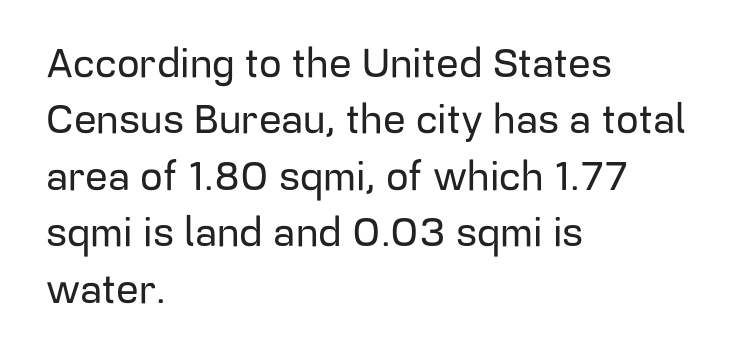
The image shows 40 px sans-serif type, upright; set left-aligned, normal line spacing (1.41x), normal letter spacing, not underlined; low stroke contrast and a medium x-height.
